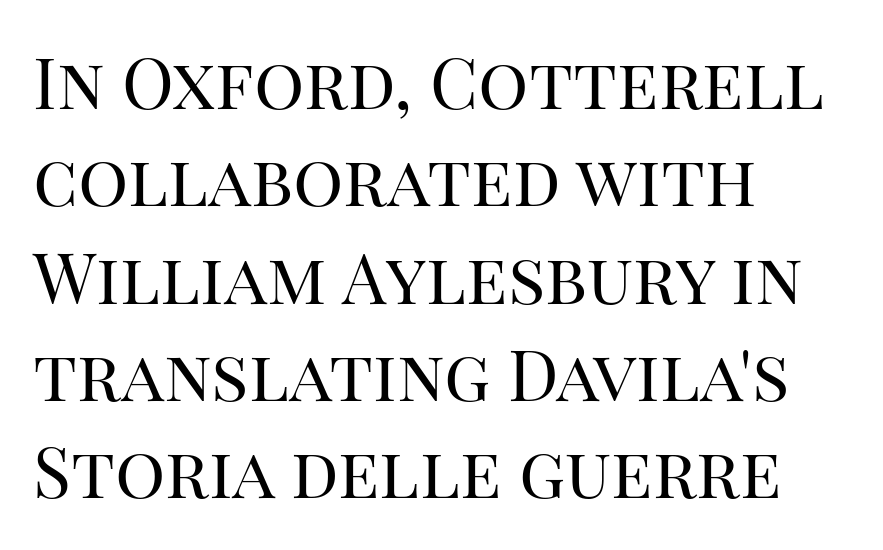
{"serif": "yes", "italic": "no", "bold": "no", "weight": "regular", "width": "normal", "stroke_contrast": "high", "x_height": "large", "monospaced": "no", "underline": "no", "align": "left", "line_spacing": "normal", "line_spacing_ratio": 1.39, "letter_spacing": "normal", "letter_spacing_em": 0.0, "glyph_px": 70}
